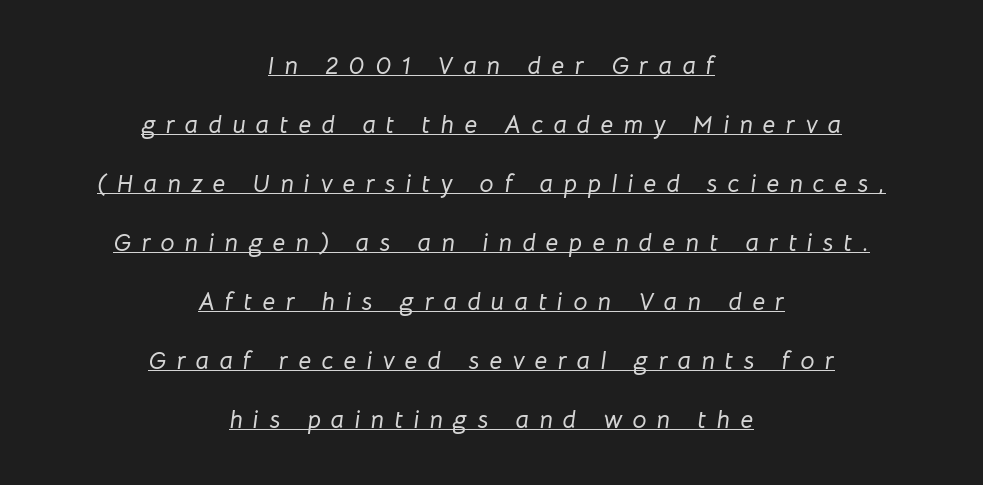
{"italic": "yes", "lean": "right", "slant_degrees": 8, "underline": "yes", "align": "center", "line_spacing": "loose", "line_spacing_ratio": 2.36, "letter_spacing": "wide", "letter_spacing_em": 0.41, "glyph_px": 25}
